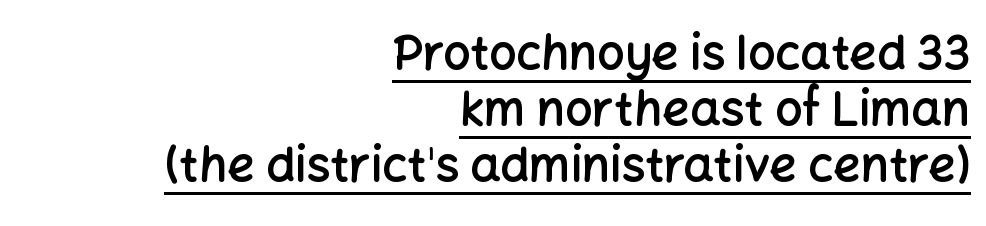
The image shows 48 px semibold sans-serif type, upright; set right-aligned, line spacing 1.17x, normal letter spacing, underlined; low stroke contrast and a medium x-height.
